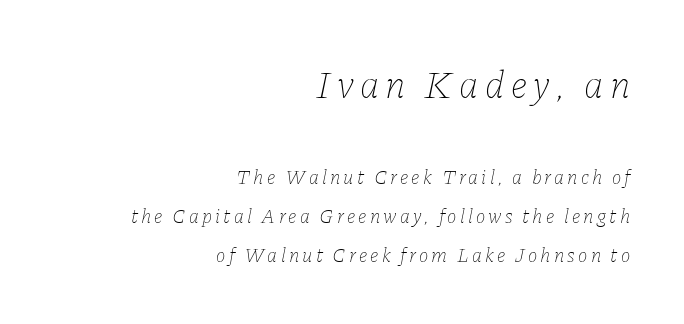
Q: Is the text bold? A: No.
Q: Is the text italic (slanted)? A: Yes, it leans right by about 11 degrees.
Q: Is the text underlined? A: No.
Q: How is the paragraph aligned? A: Right-aligned.
Q: Is the spacing between lines tight, normal or loose? A: Loose.
Q: Which block of text is set in a larger size, the first (top) or the second (bottom)? A: The first (top) one.
Q: Width (condensed, normal, or wide)? A: Normal.
Q: Stroke contrast? A: Low.
Q: x-height? A: Medium.
Q: Monospaced? A: No.
